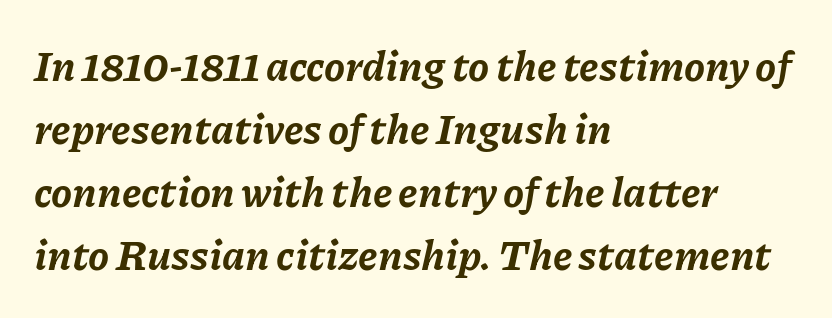
Is this a fixed-width face? No — the glyphs have proportional, varying widths. Thick stems and heavy bowls — unmistakably bold. Nobody drew a line under any word here. Leading matches the norm, producing a regular column. The passage shown leans; its letterforms are oblique.
